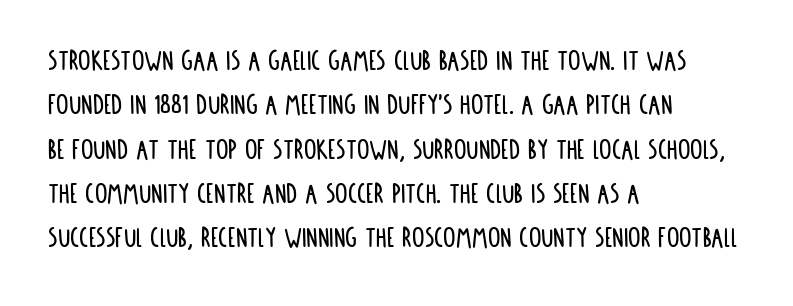
Q: Is the text italic (slanted)? A: No, it is upright.
Q: Is the typeface a serif or a sans-serif typeface? A: Sans-serif.
Q: Is the text underlined? A: No.
Q: How is the paragraph aligned? A: Left-aligned.
Q: Is the spacing between letters normal or unusually wide? A: Normal.
Q: Is the spacing between lines tight, normal or loose? A: Normal.
Q: Width (condensed, normal, or wide)? A: Condensed.
Q: Stroke contrast? A: Low.
Q: x-height? A: Large.
Q: Monospaced? A: No.
